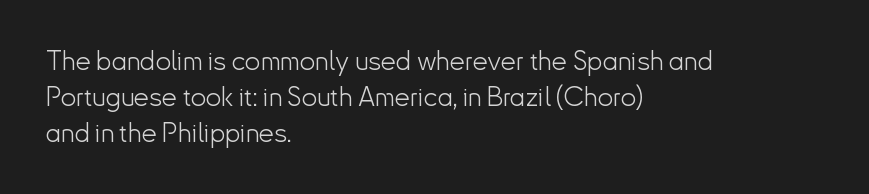
{"italic": "no", "bold": "no", "underline": "no", "align": "left", "line_spacing": "normal", "line_spacing_ratio": 1.33, "letter_spacing": "normal", "letter_spacing_em": 0.0, "glyph_px": 27}
